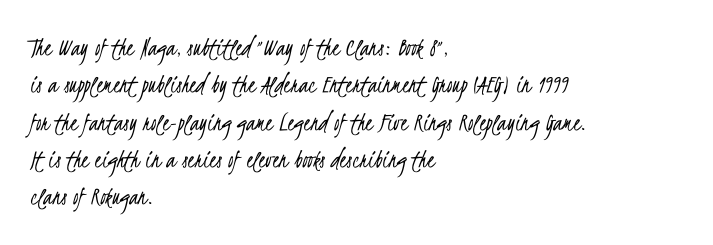
The image shows 27 px text type; set left-aligned, normal line spacing (1.38x), normal letter spacing, not underlined.
